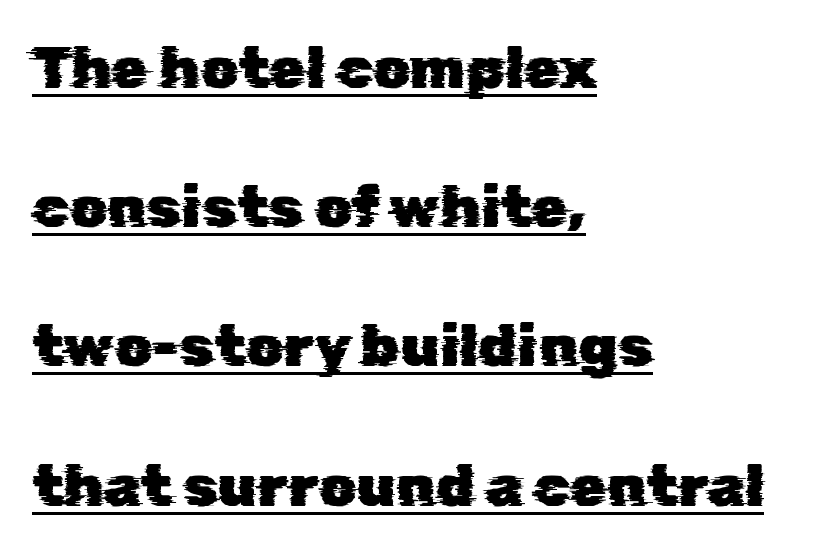
Q: Is the typeface a serif or a sans-serif typeface? A: Sans-serif.
Q: Is the text underlined? A: Yes.
Q: How is the paragraph aligned? A: Left-aligned.
Q: Is the spacing between letters normal or unusually wide? A: Normal.
Q: Is the spacing between lines tight, normal or loose? A: Loose.
Q: Width (condensed, normal, or wide)? A: Normal.
Q: Stroke contrast? A: Low.
Q: x-height? A: Medium.
Q: Monospaced? A: No.
